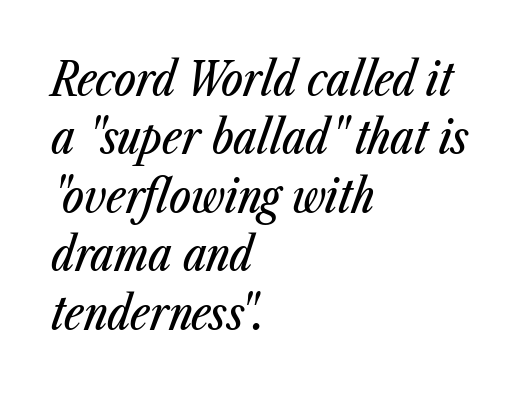
The image shows 46 px condensed type, italic (leaning right); set left-aligned, normal line spacing (1.27x), normal letter spacing, not underlined; low stroke contrast and a medium x-height.
